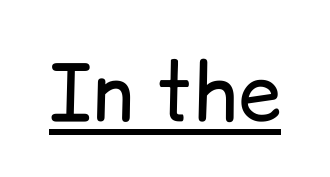
Q: Is the text bold? A: No.
Q: Is the text italic (slanted)? A: No, it is upright.
Q: Is the typeface a serif or a sans-serif typeface? A: Sans-serif.
Q: Is the text underlined? A: Yes.
Q: Is the spacing between letters normal or unusually wide? A: Normal.
Q: Width (condensed, normal, or wide)? A: Normal.
Q: Stroke contrast? A: Low.
Q: x-height? A: Medium.
Q: Monospaced? A: No.
